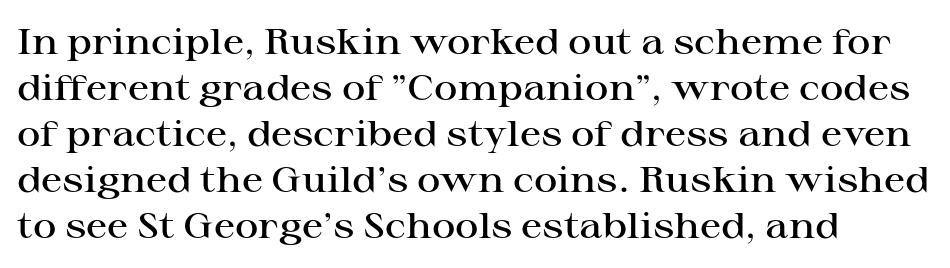
Font category for this specimen: serif. Vertically, the passage feels balanced, rows spaced as you'd expect. Descender tails drop into unmarked territory. I'd describe the lettering as semibold — firm but not a full bold.
